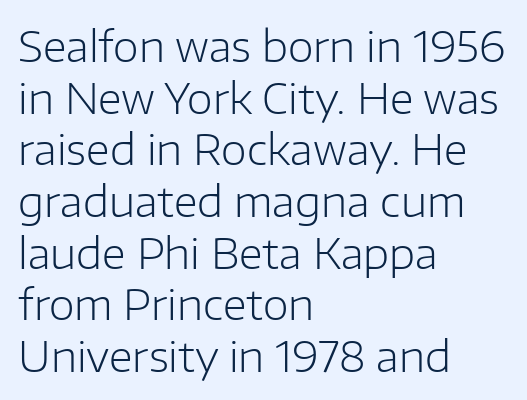
The image shows 42 px light sans-serif type, upright; set left-aligned, line spacing 1.23x, normal letter spacing, not underlined; low stroke contrast and a medium x-height.
